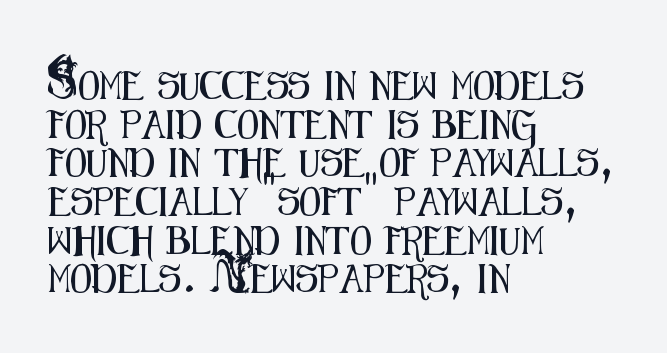
Nothing unusual about the tracking: characters are spaced as the font intends. The space directly below the letters is spotless. Reading down the column, the eye jumps a familiar distance to each next line. The typography opts for an upright posture over an oblique one.
